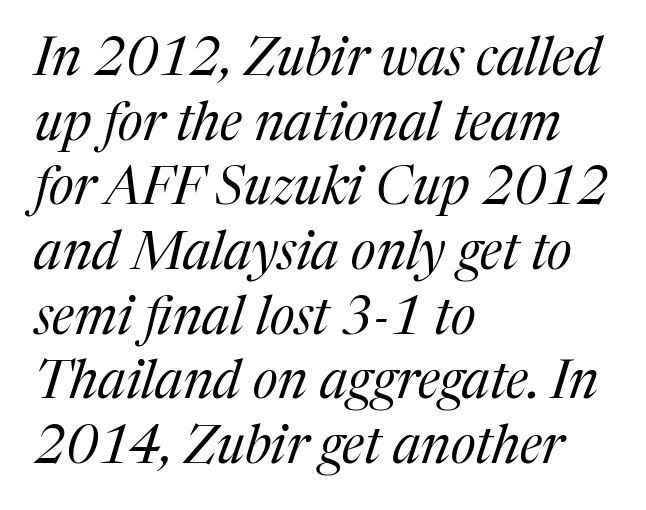
Q: Is the text bold? A: No.
Q: Is the text italic (slanted)? A: Yes, it leans right by about 17 degrees.
Q: Is the typeface a serif or a sans-serif typeface? A: Serif.
Q: Is the text underlined? A: No.
Q: How is the paragraph aligned? A: Left-aligned.
Q: Is the spacing between letters normal or unusually wide? A: Normal.
Q: Width (condensed, normal, or wide)? A: Normal.
Q: Stroke contrast? A: Medium.
Q: x-height? A: Medium.
Q: Monospaced? A: No.
